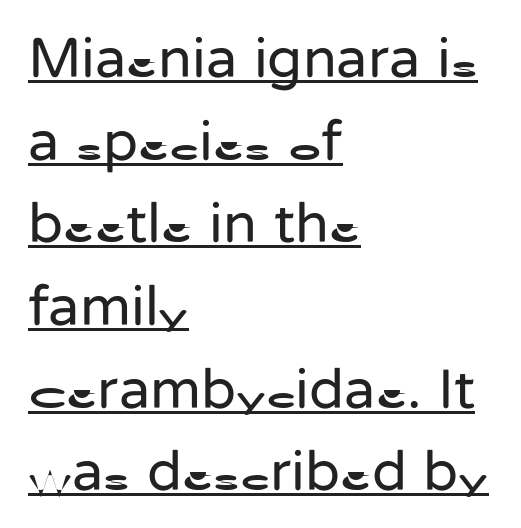
{"serif": "no", "italic": "no", "bold": "no", "weight": "regular", "width": "normal", "stroke_contrast": "low", "x_height": "medium", "monospaced": "no", "underline": "yes", "align": "left", "line_spacing": "normal", "line_spacing_ratio": 1.45, "letter_spacing": "normal", "letter_spacing_em": 0.0, "glyph_px": 57}
